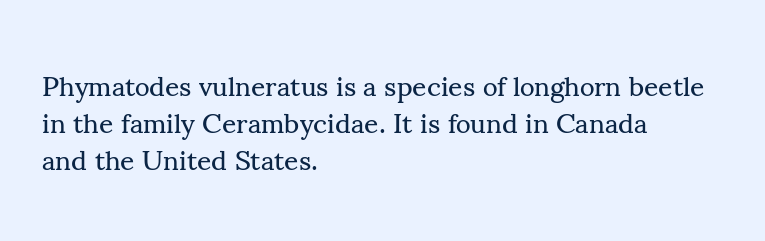
The foot of each line stays bare and open. Teacher's note: observe the even left margin — that is flush-left alignment. Classification — serif. Glyph-to-glyph distance matches everyday printed text.
